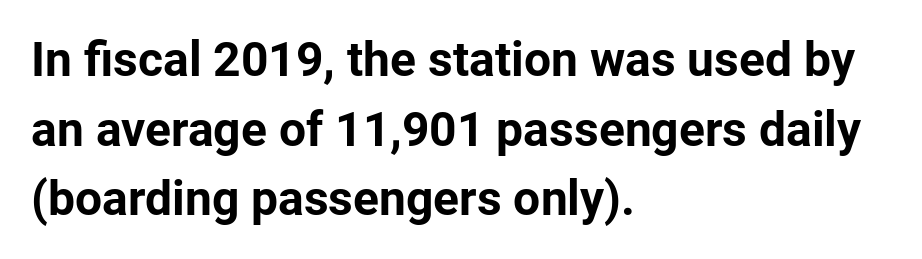
{"serif": "no", "italic": "no", "bold": "yes", "weight": "bold", "width": "normal", "stroke_contrast": "low", "x_height": "medium", "monospaced": "no", "underline": "no", "align": "left", "line_spacing": "normal", "line_spacing_ratio": 1.45, "letter_spacing": "normal", "letter_spacing_em": 0.0, "glyph_px": 48}
